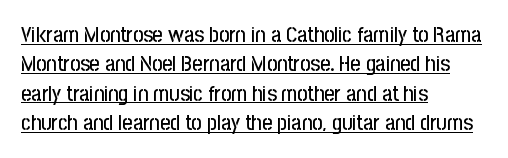
{"italic": "no", "underline": "yes", "align": "left", "line_spacing": "normal", "line_spacing_ratio": 1.33, "letter_spacing": "normal", "letter_spacing_em": 0.0, "glyph_px": 22}
